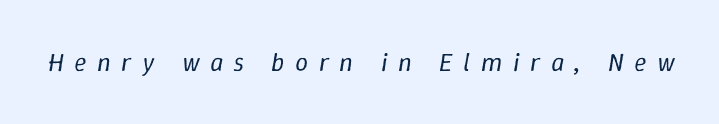
Bold? No — there's no thickening of the strokes. Check under the words: just untouched page. The rendering applies a slant to the glyphs. Is the letter spacing exaggerated? Yes — the characters are pushed far apart.
